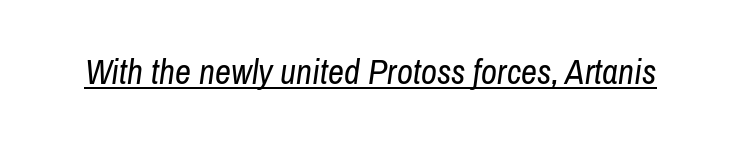
A typesetter would call this proportional, since set widths differ per character. What stands out about the letter spacing? Nothing — it is the standard amount. What decoration does the sample have? An underline. Vertical stems look standard width or narrower in stroke. Compared with ordinary roman type, these characters are visibly tilted.
